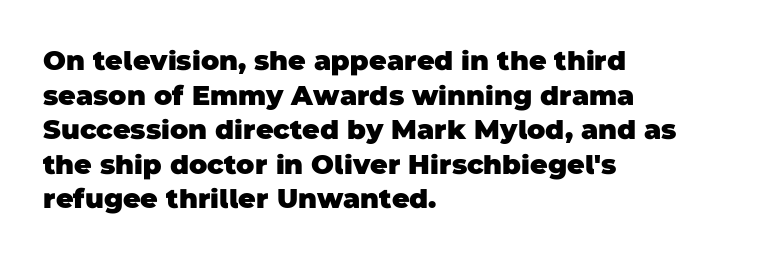
Evenly set lines give the paragraph a standard silhouette. Check under the words: just untouched page. Every letter is thick-stroked: bold, no question. Horizontal alignment here is leftward, the default for most running prose. Observe the ordinary spacing: letters are neighbours, not strangers.
